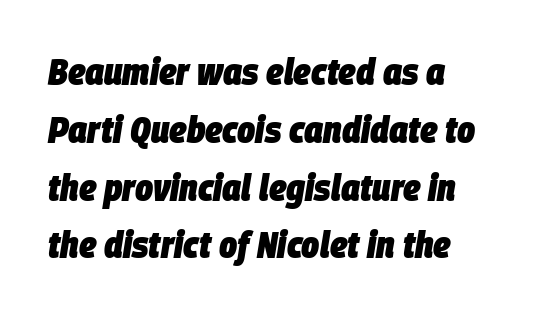
{"italic": "yes", "lean": "right", "slant_degrees": 9, "bold": "yes", "weight": "heavy", "width": "condensed", "stroke_contrast": "low", "x_height": "large", "monospaced": "no", "underline": "no", "line_spacing": "normal", "line_spacing_ratio": 1.52, "letter_spacing": "normal", "letter_spacing_em": 0.0, "glyph_px": 38}
